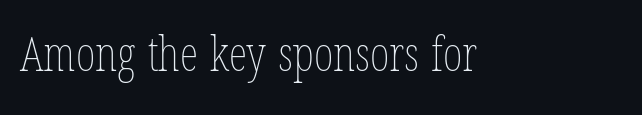
{"bold": "no", "weight": "thin", "width": "condensed", "stroke_contrast": "low", "x_height": "medium", "monospaced": "no", "underline": "no", "letter_spacing": "normal", "letter_spacing_em": 0.0, "glyph_px": 47}
